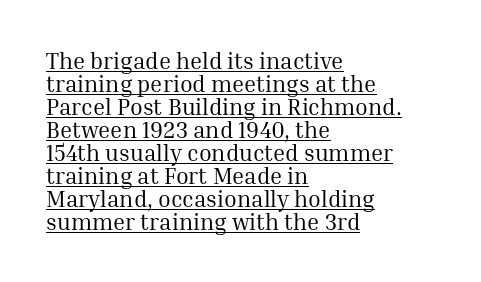
These lines huddle together more closely than default settings would place them. Style check: upright. No extra ink here — the face is not bold. The lettering is marked with a stroke running underneath it. Visually the block forms a straight wall on the left and a jagged coastline on the right. Between one letter and the next there's only the usual sliver of space.
